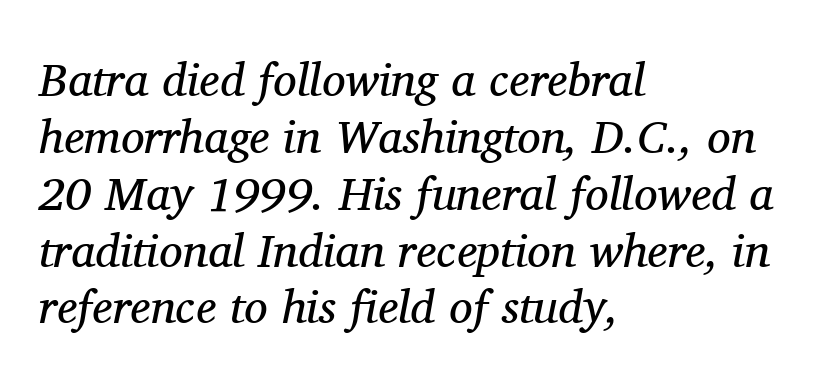
The image shows 47 px regular-weight serif type, italic (leaning right); set left-aligned, line spacing 1.21x, normal letter spacing, not underlined; medium stroke contrast and a medium x-height.
